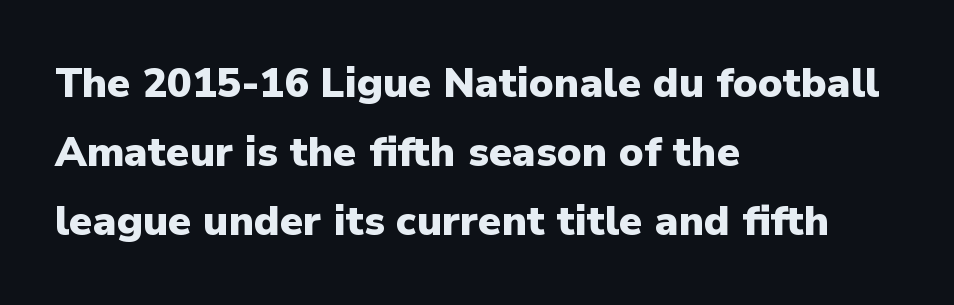
{"serif": "no", "italic": "no", "bold": "yes", "weight": "heavy", "width": "normal", "stroke_contrast": "low", "x_height": "medium", "monospaced": "no", "underline": "no", "align": "left", "line_spacing": "normal", "line_spacing_ratio": 1.68, "letter_spacing": "normal", "letter_spacing_em": 0.0, "glyph_px": 41}
